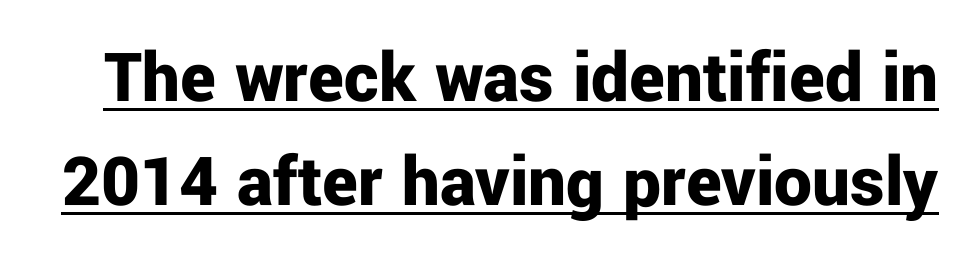
Q: Is the text bold? A: Yes.
Q: Is the text italic (slanted)? A: No, it is upright.
Q: Is the typeface a serif or a sans-serif typeface? A: Sans-serif.
Q: Is the text underlined? A: Yes.
Q: Is the spacing between letters normal or unusually wide? A: Normal.
Q: Is the spacing between lines tight, normal or loose? A: Normal.
Q: Width (condensed, normal, or wide)? A: Normal.
Q: Stroke contrast? A: Low.
Q: x-height? A: Medium.
Q: Monospaced? A: No.
